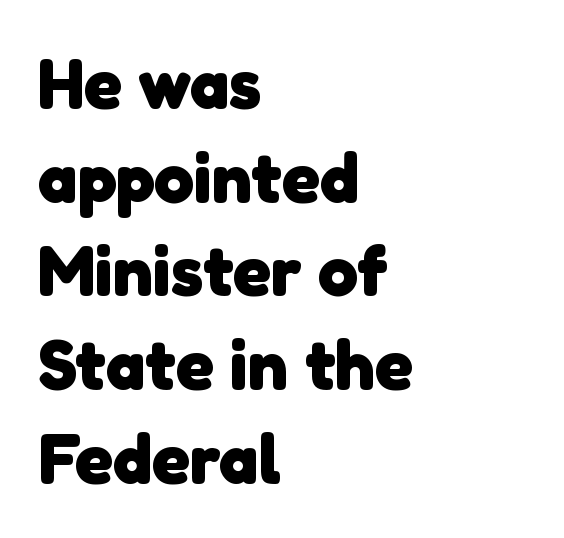
{"serif": "no", "bold": "yes", "weight": "heavy", "width": "normal", "stroke_contrast": "low", "x_height": "medium", "monospaced": "no", "underline": "no", "align": "left", "line_spacing": "normal", "line_spacing_ratio": 1.32, "letter_spacing": "normal", "letter_spacing_em": 0.0, "glyph_px": 71}
